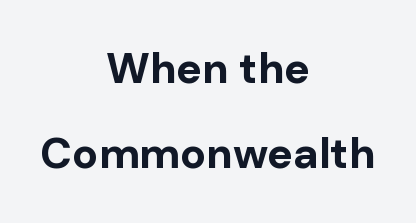
{"serif": "no", "italic": "no", "bold": "yes", "weight": "bold", "width": "normal", "stroke_contrast": "low", "x_height": "medium", "monospaced": "no", "underline": "no", "align": "center", "line_spacing": "loose", "line_spacing_ratio": 1.98, "letter_spacing": "normal", "letter_spacing_em": 0.0, "glyph_px": 43}
